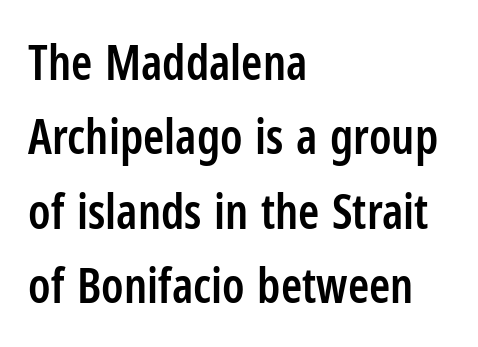
The glyphs in this specimen are sans serif. Its strokes are somewhat broadened, the hallmark of semibold type. Layout note: lines flush left. What's the leading like? Ordinary, nothing unusual. The strip under each line holds only bare page.
